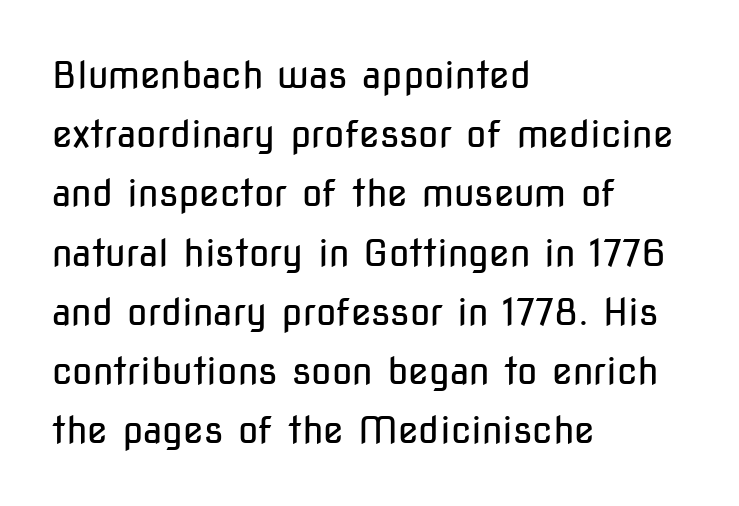
{"serif": "no", "italic": "no", "bold": "no", "weight": "regular", "width": "condensed", "stroke_contrast": "low", "x_height": "medium", "monospaced": "no", "underline": "no", "align": "left", "line_spacing": "normal", "line_spacing_ratio": 1.6, "letter_spacing": "normal", "letter_spacing_em": 0.0, "glyph_px": 37}
